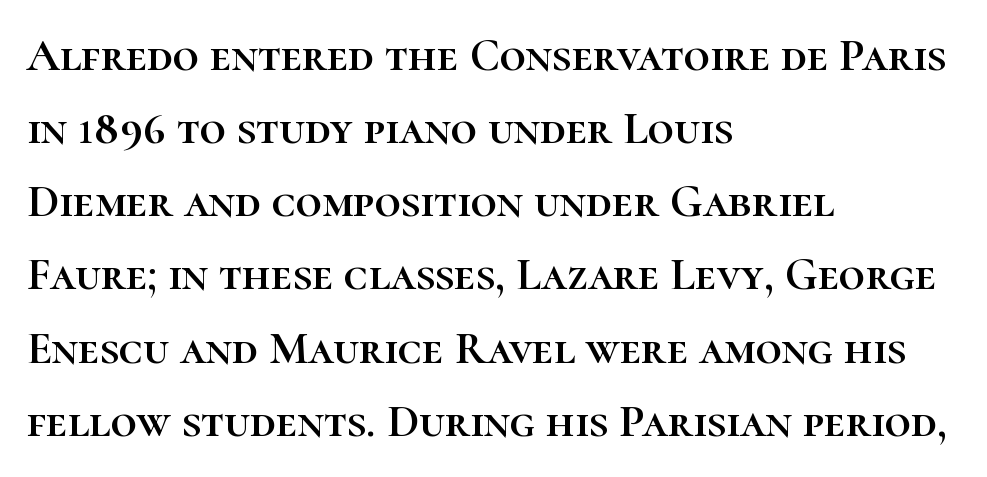
A typesetter would call this leading conventional body-copy spacing. Note the varied advance widths — an 'i' is clearly narrower than an 'm'. Underlining? Definitely not there. These lines are set flush left with a ragged right edge.
